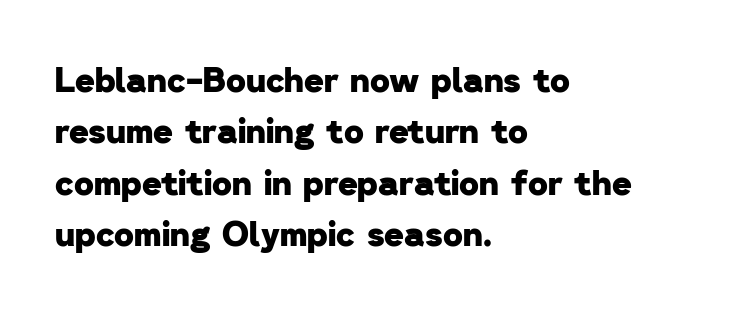
{"serif": "no", "bold": "yes", "weight": "heavy", "width": "normal", "stroke_contrast": "low", "x_height": "medium", "monospaced": "no", "underline": "no", "align": "left", "line_spacing": "normal", "line_spacing_ratio": 1.51, "letter_spacing": "normal", "letter_spacing_em": 0.0, "glyph_px": 34}
